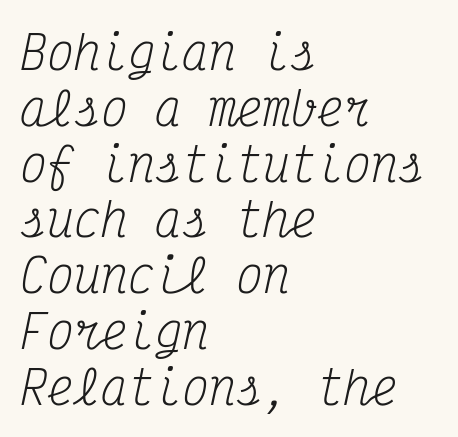
The font is comparable to plain body text, perhaps lighter. Is this a fixed-width face? Yes — each glyph sits in an identical cell. Casual observation: everything's shoved over to the left. Words appear dense and cohesive because spacing is normal. This rendering employs a face with finishing strokes, i.e., a serif. A clean baseline with only descenders dipping below it.
